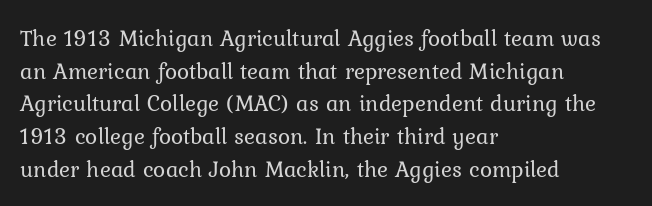
Q: Is the text bold? A: No.
Q: Is the text italic (slanted)? A: No, it is upright.
Q: Is the text underlined? A: No.
Q: How is the paragraph aligned? A: Left-aligned.
Q: Is the spacing between letters normal or unusually wide? A: Normal.
Q: Is the spacing between lines tight, normal or loose? A: Normal.
